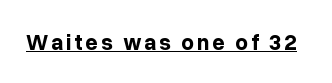
Q: Is the text bold? A: Yes.
Q: Is the text italic (slanted)? A: No, it is upright.
Q: Is the text underlined? A: Yes.
